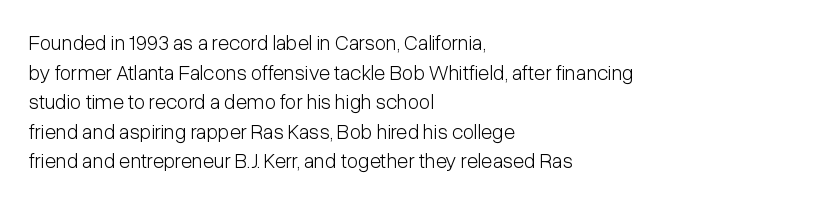
{"italic": "no", "bold": "no", "underline": "no", "align": "left", "line_spacing": "normal", "line_spacing_ratio": 1.41, "letter_spacing": "normal", "letter_spacing_em": 0.0, "glyph_px": 21}
